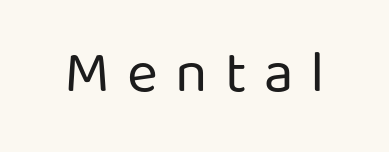
The image shows 59 px regular-weight sans-serif type, upright; set unusually wide letter spacing (+0.29 em), not underlined; low stroke contrast and a medium x-height.
